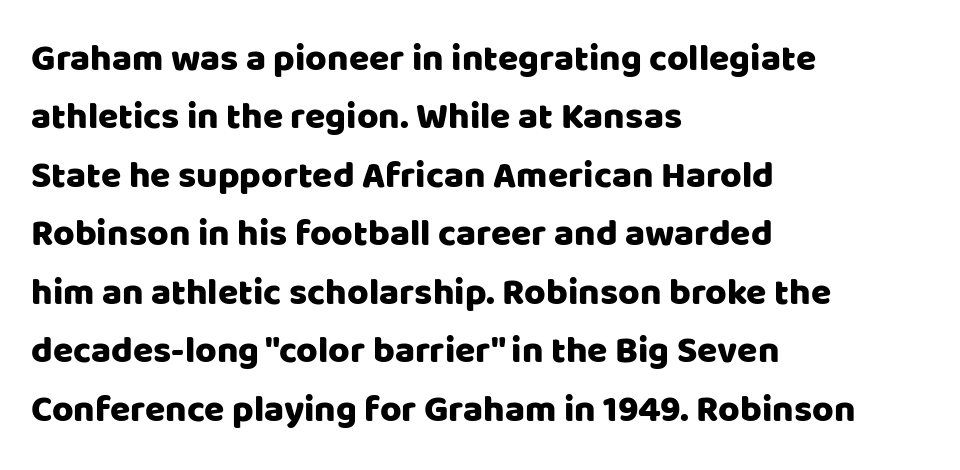
The image shows 37 px sans-serif type, upright; set left-aligned, normal line spacing (1.58x), normal letter spacing, not underlined; low stroke contrast and a large x-height.
